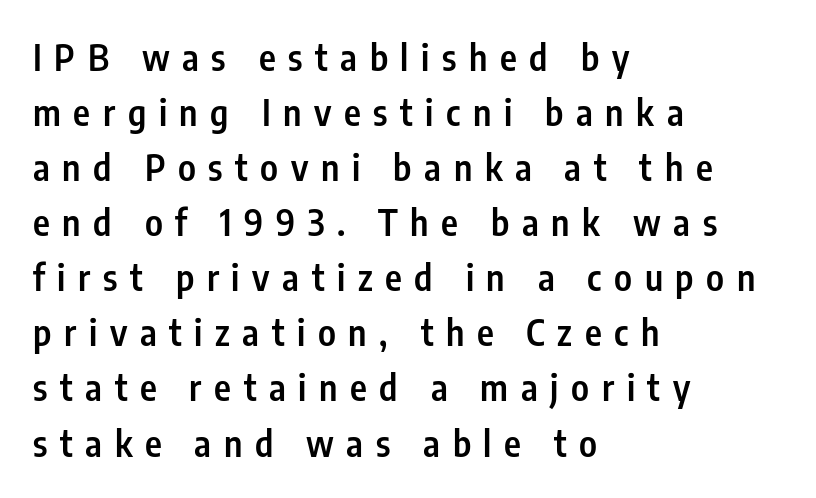
{"serif": "no", "italic": "no", "bold": "semi", "weight": "semibold", "width": "condensed", "stroke_contrast": "low", "x_height": "medium", "monospaced": "no", "underline": "no", "align": "left", "line_spacing": "normal", "line_spacing_ratio": 1.53, "letter_spacing": "wide", "letter_spacing_em": 0.35, "glyph_px": 36}
